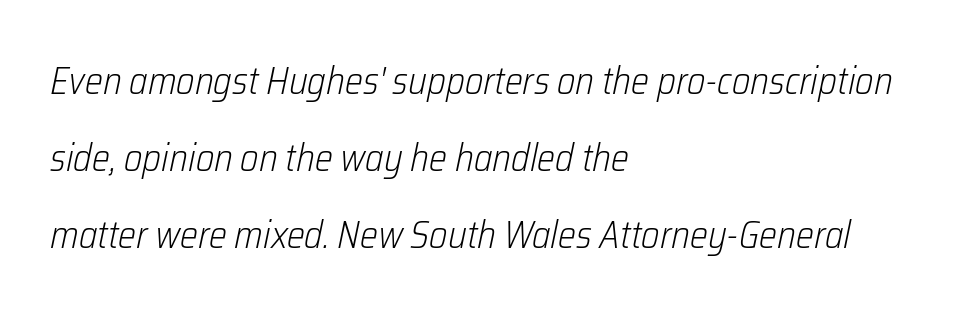
There is no visible air inserted between adjacent glyphs. Character widths vary here, with narrow letters taking less room than wide ones. The passage shown stacks its lines with a broad gap. Anything drawn beneath the words? Only blank space.
